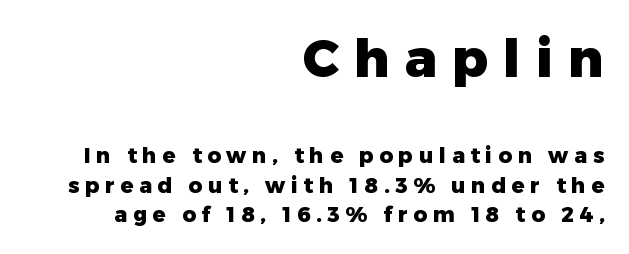
{"serif": "no", "italic": "no", "bold": "yes", "weight": "heavy", "width": "normal", "stroke_contrast": "low", "x_height": "medium", "monospaced": "no", "underline": "no", "align": "right", "line_spacing": "normal", "line_spacing_ratio": 1.41, "letter_spacing": "wide", "letter_spacing_em": 0.28, "larger_block": "first", "size_ratio": 2.52, "glyph_px": 53}
